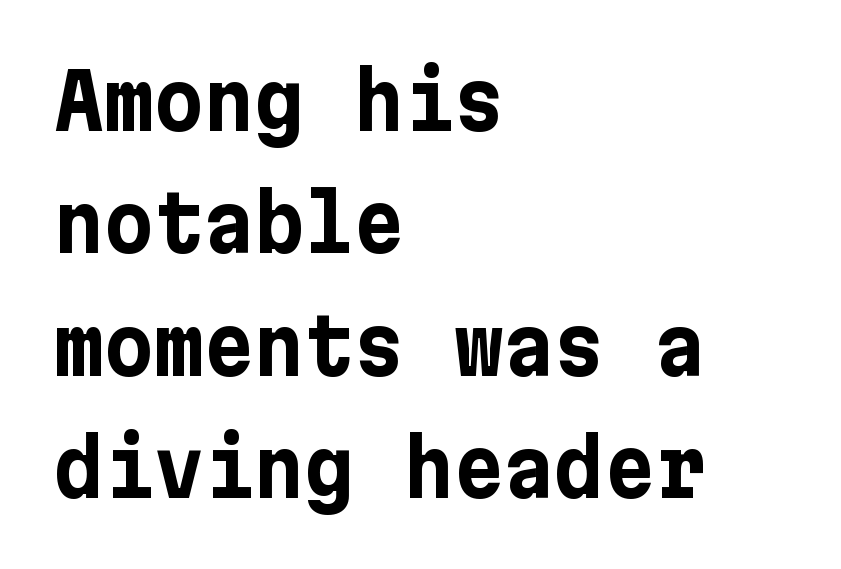
Classification — sans serif. The lettering stays uniformly vertical, giving the passage a roman look. These lines keep a tight, regular rhythm from letter to letter. Set as a true bold cut, around the 700 mark.
